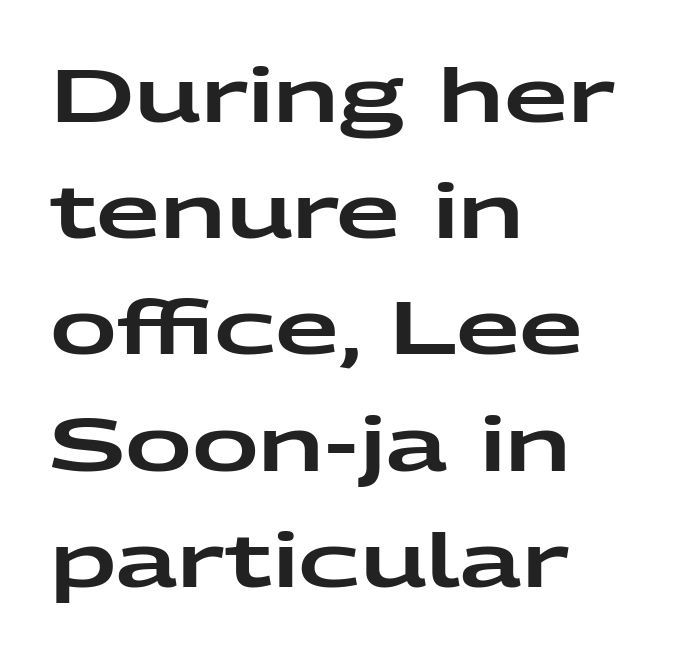
The image shows 74 px wide sans-serif type, upright; set left-aligned, normal line spacing (1.57x), normal letter spacing, not underlined; low stroke contrast and a medium x-height.
